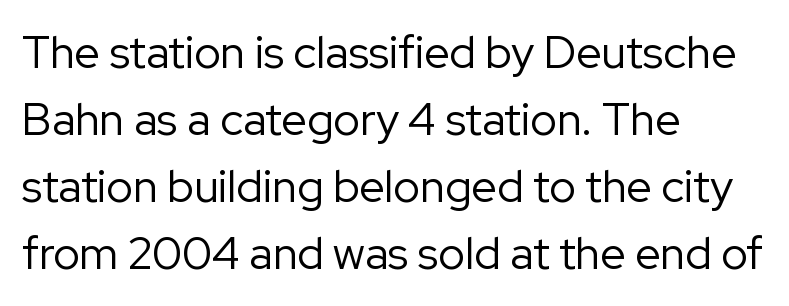
Q: Is the text bold? A: No.
Q: Is the text italic (slanted)? A: No, it is upright.
Q: Is the typeface a serif or a sans-serif typeface? A: Sans-serif.
Q: Is the text underlined? A: No.
Q: How is the paragraph aligned? A: Left-aligned.
Q: Is the spacing between letters normal or unusually wide? A: Normal.
Q: Is the spacing between lines tight, normal or loose? A: Normal.
Q: Width (condensed, normal, or wide)? A: Normal.
Q: Stroke contrast? A: Low.
Q: x-height? A: Medium.
Q: Monospaced? A: No.
